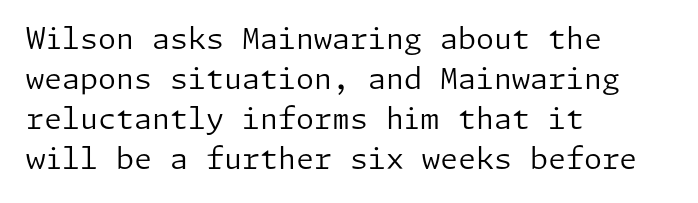
The line-height multiplier appears to be the usual default. You can tell from the bare stems that sans-serif type was used. Weight: regular or lighter. Students, note that the glyphs here touch the page at normal intervals. A roman cut, with each character standing at attention.
